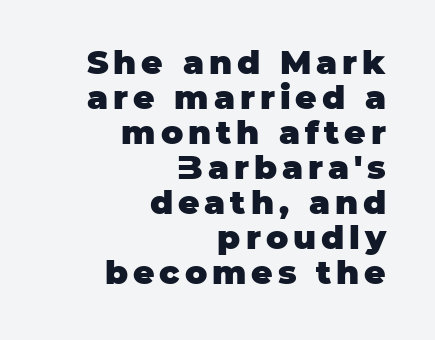
The image shows 33 px heavy sans-serif type, upright; set right-aligned, tight line spacing (1.06x), not underlined; low stroke contrast and a large x-height.
